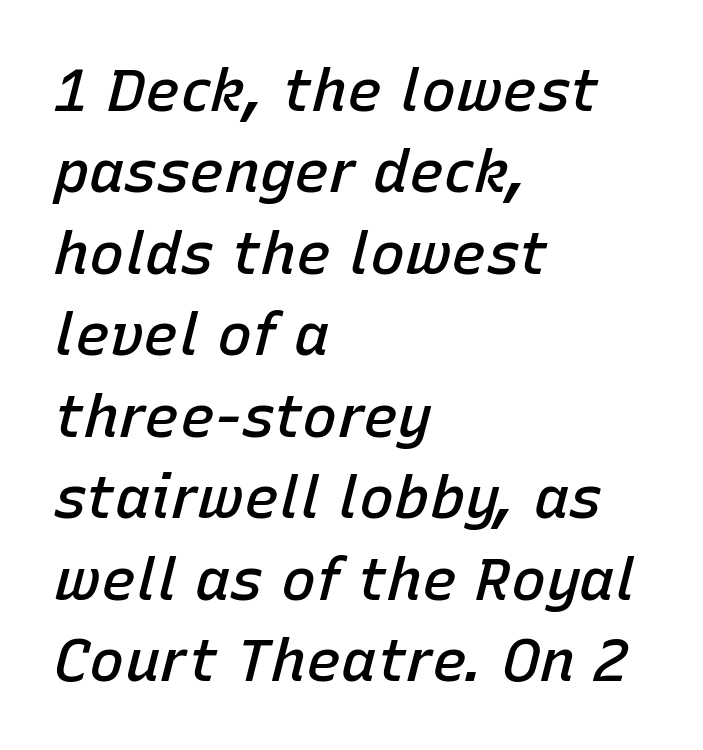
{"italic": "yes", "lean": "right", "slant_degrees": 15, "bold": "semi", "weight": "semibold", "width": "normal", "stroke_contrast": "low", "x_height": "medium", "monospaced": "no", "underline": "no", "align": "left", "line_spacing": "normal", "line_spacing_ratio": 1.38, "letter_spacing": "normal", "letter_spacing_em": 0.0, "glyph_px": 59}
